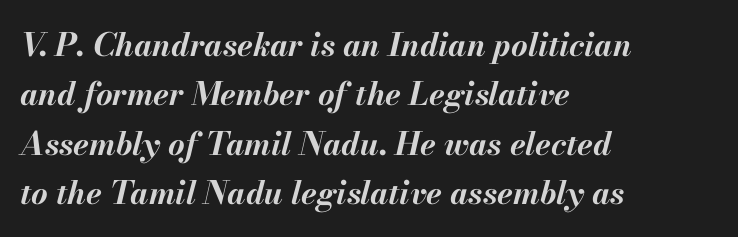
A classic flush-left, rag-right setting is used for this passage. The letters are bold, with thick, heavy strokes. The letterforms sit shoulder to shoulder at normal distance. Each new line begins a customary step beneath the previous one. The foot of each line stays bare and open. The letters are slanted; this is an italic face.
